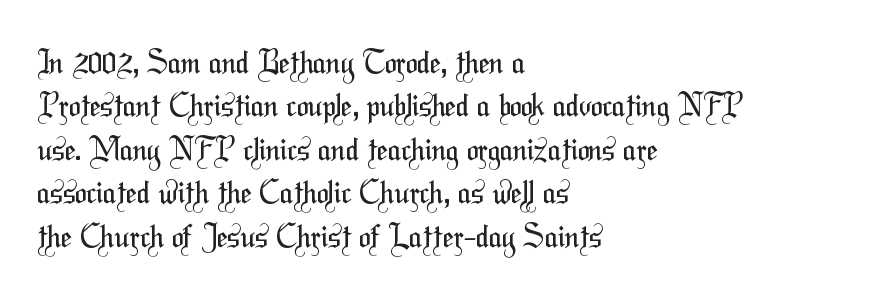
Decoration check: the copy has no underline. Stems and bowls with no extra thickness — not bold. The type family on display is of the sans-serif kind. Varying glyph widths throughout — classic text-font behaviour. Inter-character spacing is left at the font's built-in metrics.
